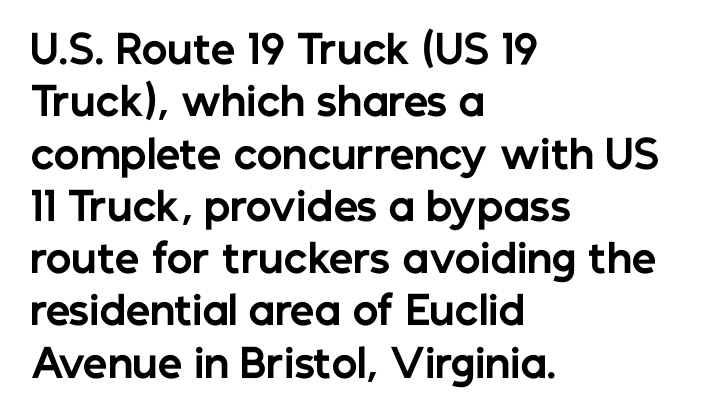
Q: Is the text bold? A: Yes.
Q: Is the text italic (slanted)? A: No, it is upright.
Q: Is the typeface a serif or a sans-serif typeface? A: Sans-serif.
Q: Is the text underlined? A: No.
Q: How is the paragraph aligned? A: Left-aligned.
Q: Is the spacing between letters normal or unusually wide? A: Normal.
Q: Is the spacing between lines tight, normal or loose? A: Normal.
Q: Width (condensed, normal, or wide)? A: Normal.
Q: Stroke contrast? A: Low.
Q: x-height? A: Medium.
Q: Monospaced? A: No.
